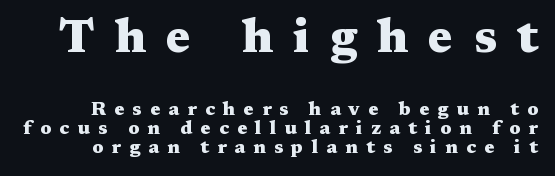
Q: Is the text bold? A: Yes.
Q: Is the text italic (slanted)? A: No, it is upright.
Q: Is the typeface a serif or a sans-serif typeface? A: Serif.
Q: Is the text underlined? A: No.
Q: Is the spacing between letters normal or unusually wide? A: Unusually wide.
Q: Is the spacing between lines tight, normal or loose? A: Tight.
Q: Which block of text is set in a larger size, the first (top) or the second (bottom)? A: The first (top) one.
Q: Width (condensed, normal, or wide)? A: Wide.
Q: Stroke contrast? A: Medium.
Q: x-height? A: Medium.
Q: Monospaced? A: No.
